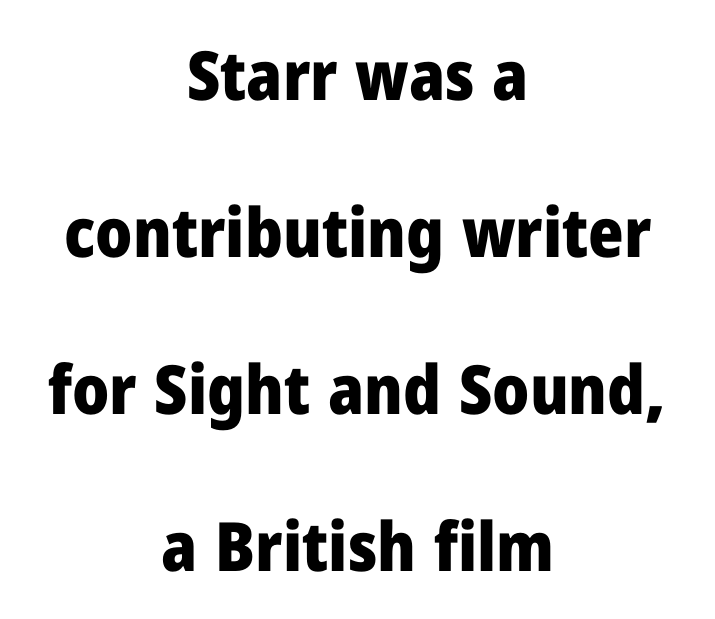
The glyphs in this specimen are sans serif. Every character sits straight up, as roman type does. You could not count columns in this text — the font is proportionally spaced. These lines stand farther apart than default settings would place them.
